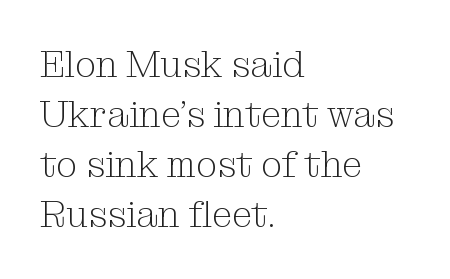
Q: Is the text bold? A: No.
Q: Is the text italic (slanted)? A: No, it is upright.
Q: Is the typeface a serif or a sans-serif typeface? A: Serif.
Q: Is the text underlined? A: No.
Q: How is the paragraph aligned? A: Left-aligned.
Q: Is the spacing between letters normal or unusually wide? A: Normal.
Q: Is the spacing between lines tight, normal or loose? A: Normal.
Q: Width (condensed, normal, or wide)? A: Normal.
Q: Stroke contrast? A: Medium.
Q: x-height? A: Medium.
Q: Monospaced? A: No.
